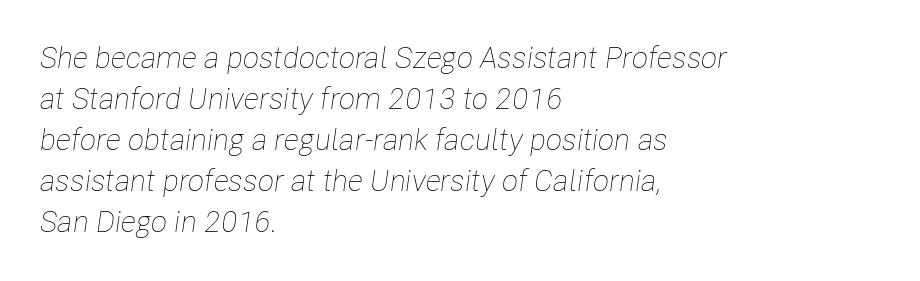
The image shows 30 px thin, condensed type, italic (leaning right); set left-aligned, normal line spacing (1.37x), normal letter spacing, not underlined; low stroke contrast and a medium x-height.
